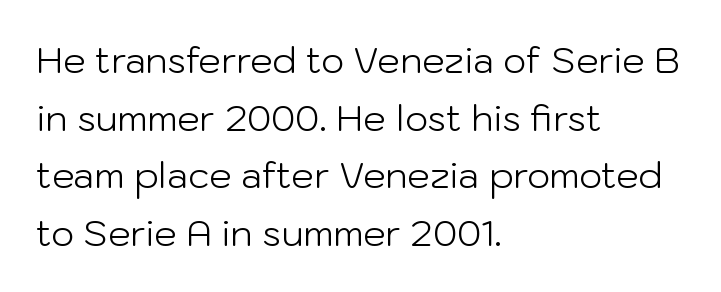
{"serif": "no", "italic": "no", "bold": "no", "weight": "light", "width": "normal", "stroke_contrast": "low", "x_height": "medium", "monospaced": "no", "underline": "no", "align": "left", "line_spacing": "normal", "line_spacing_ratio": 1.6, "letter_spacing": "normal", "letter_spacing_em": 0.0, "glyph_px": 36}
